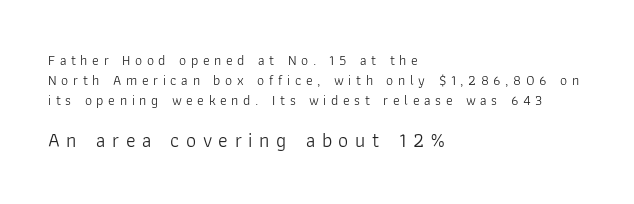
The lines sit at an ordinary, default distance from one another. Ascenders rise straight up at ninety degrees. The text block is weighted toward the left margin, trailing off unevenly rightward. Stems and bowls with no extra thickness — not bold.
